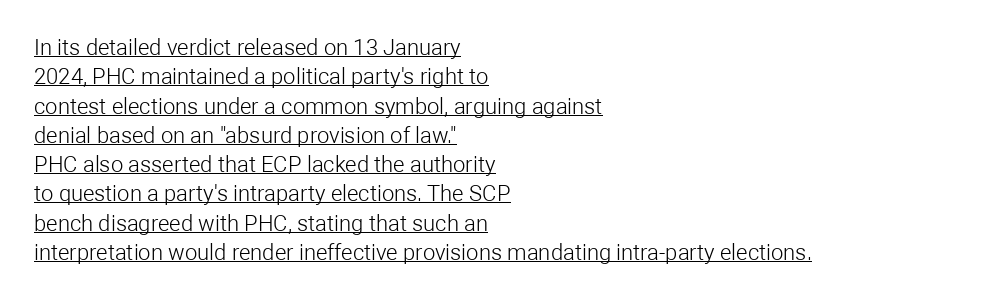
Q: Is the text bold? A: No.
Q: Is the text italic (slanted)? A: No, it is upright.
Q: Is the text underlined? A: Yes.
Q: How is the paragraph aligned? A: Left-aligned.
Q: Is the spacing between letters normal or unusually wide? A: Normal.
Q: Is the spacing between lines tight, normal or loose? A: Normal.
